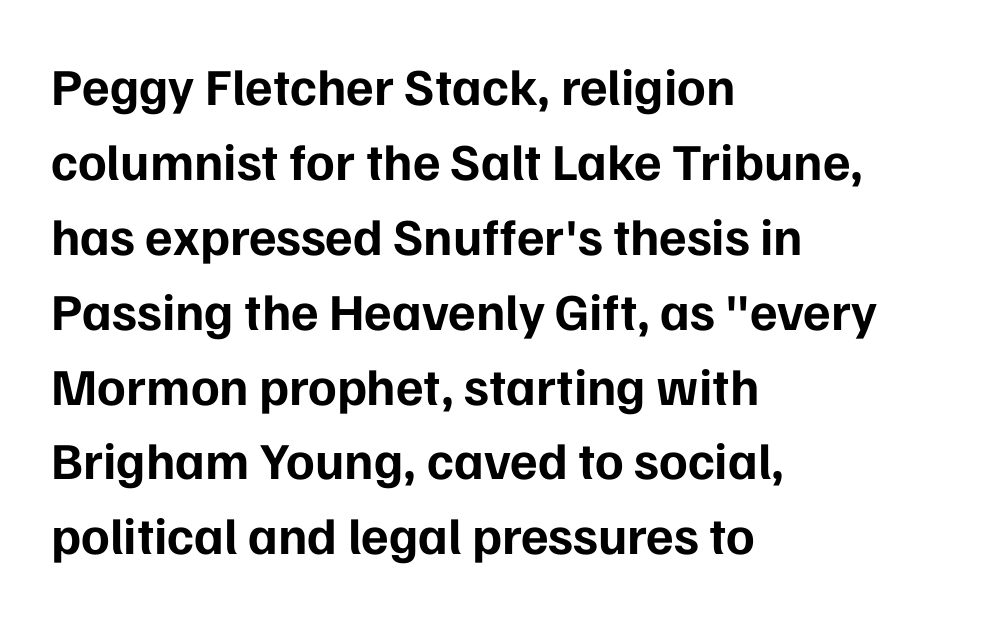
The image shows 52 px bold sans-serif type, upright; set left-aligned, normal line spacing (1.44x), normal letter spacing, not underlined; low stroke contrast and a medium x-height.
